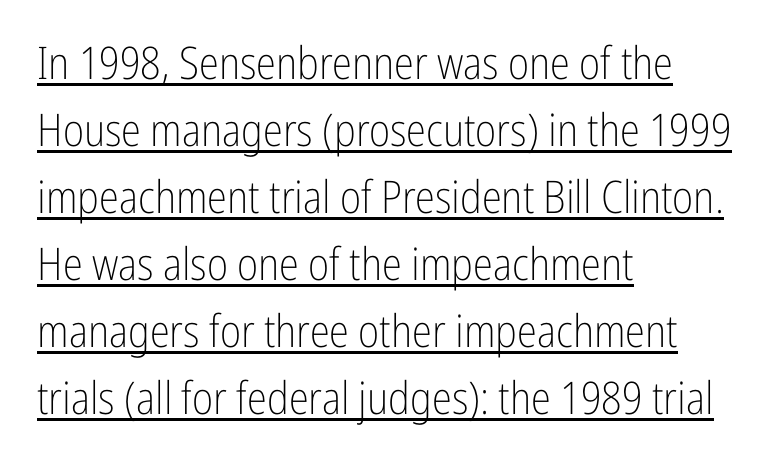
Do the characters align in a grid? No, the font is proportional. No italicization has been applied; the sample stays upright. A normal amount of white space separates one row of letters from the next. Letterform terminals end flat and unadorned throughout the passage. This rendering features underlined lettering. Stems here are at most as thick as an everyday book face.
